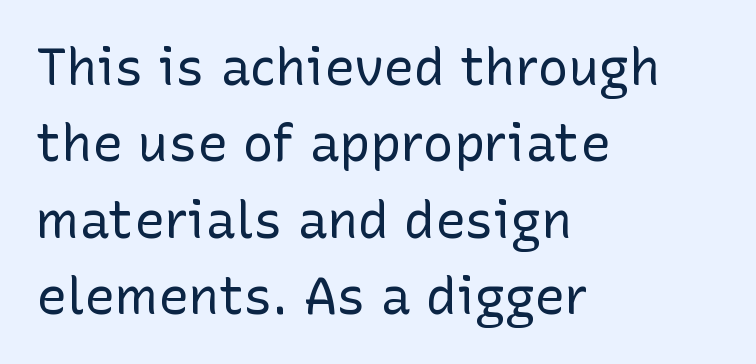
The image shows 51 px regular-weight sans-serif type, upright; set left-aligned, normal line spacing (1.5x), normal letter spacing, not underlined; low stroke contrast and a medium x-height.
